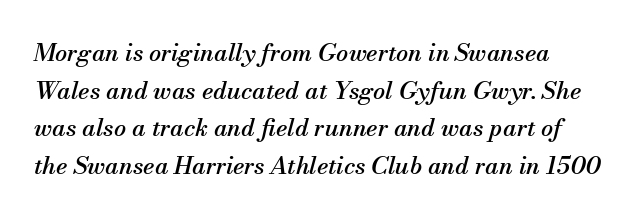
{"italic": "yes", "lean": "right", "slant_degrees": 13, "underline": "no", "line_spacing": "normal", "line_spacing_ratio": 1.57, "letter_spacing": "normal", "letter_spacing_em": 0.0, "glyph_px": 24}
